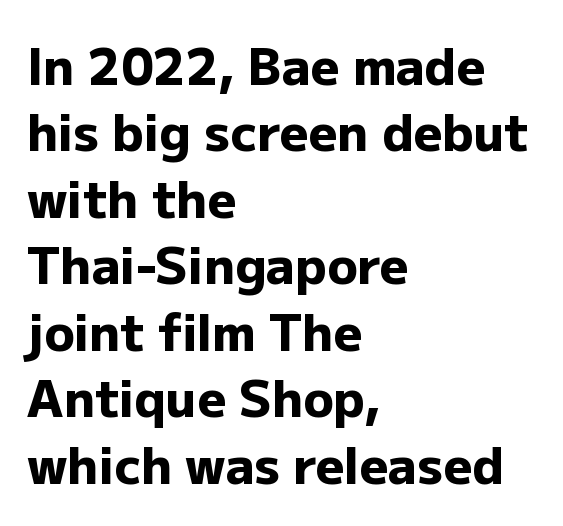
Q: Is the text bold? A: Yes.
Q: Is the text italic (slanted)? A: No, it is upright.
Q: Is the typeface a serif or a sans-serif typeface? A: Sans-serif.
Q: Is the text underlined? A: No.
Q: How is the paragraph aligned? A: Left-aligned.
Q: Is the spacing between letters normal or unusually wide? A: Normal.
Q: Is the spacing between lines tight, normal or loose? A: Normal.
Q: Width (condensed, normal, or wide)? A: Normal.
Q: Stroke contrast? A: Low.
Q: x-height? A: Medium.
Q: Monospaced? A: No.
